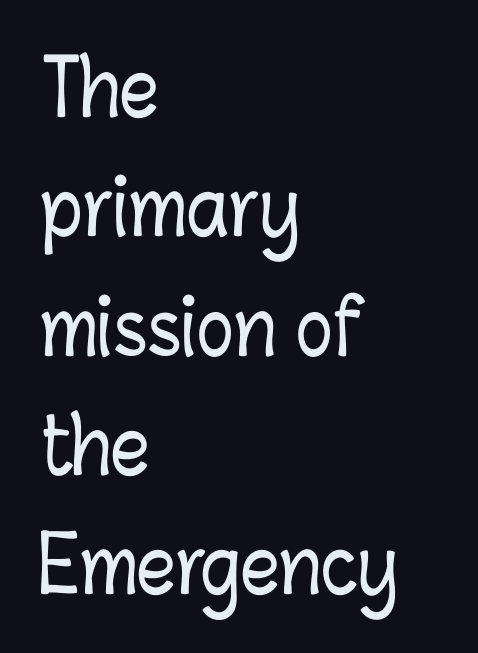
The image shows 77 px condensed type, upright; set left-aligned, normal line spacing (1.55x), normal letter spacing, not underlined; low stroke contrast and a medium x-height.
